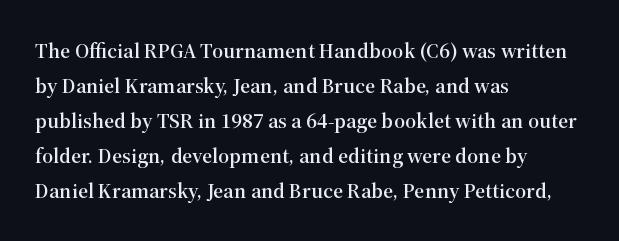
The vertical gap from one line to the next is medium. In terms of posture, this sample is upright. The ragged edge is on the right, which tells us the setting is flush left. Look at the tracking — it's just the regular setting, nothing added. Only glyphs here, with clear space below each row.
